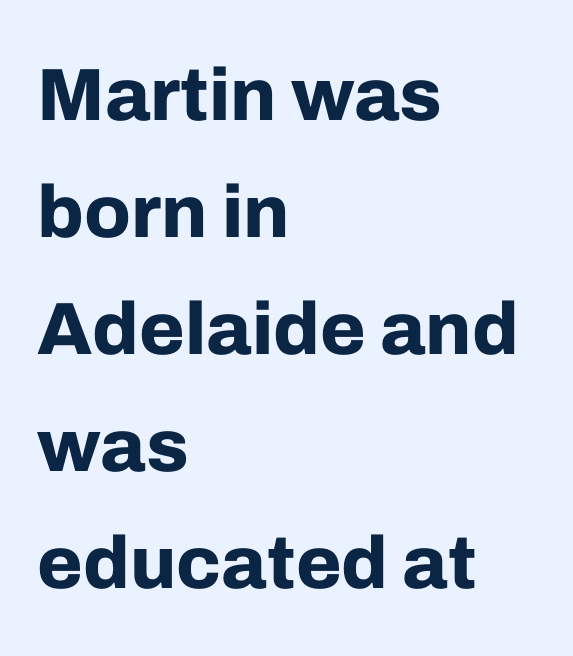
{"serif": "no", "italic": "no", "bold": "yes", "weight": "bold", "width": "normal", "stroke_contrast": "low", "x_height": "medium", "monospaced": "no", "underline": "no", "align": "left", "line_spacing": "normal", "line_spacing_ratio": 1.58, "letter_spacing": "normal", "letter_spacing_em": 0.0, "glyph_px": 74}
